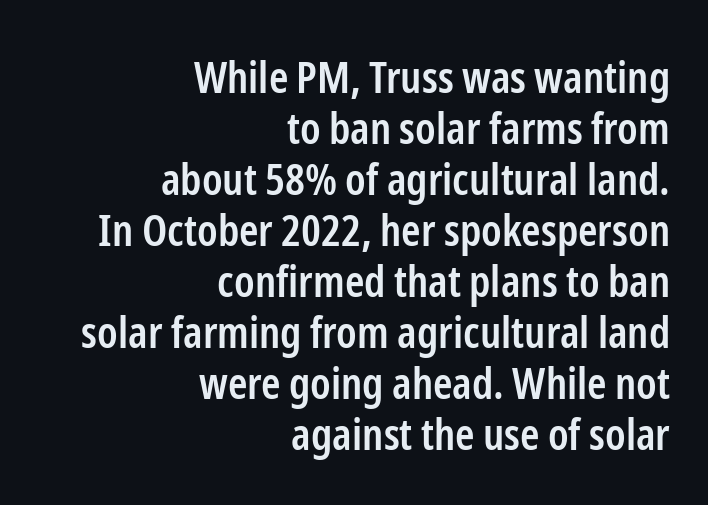
Summary of weight: moderately heavy, a semibold. Designer's note — italics off, roman on. Letter spacing: default. Horizontal alignment here is rightward, an uncommon choice for prose. Each letter keeps its own natural width here, so spacing adapts to shape.
